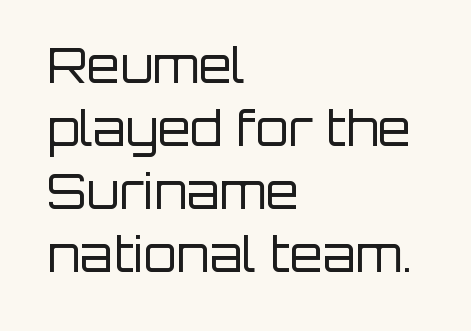
The text block is weighted toward the left margin, trailing off unevenly rightward. This block has exactly the height ordinary leading produces. Compared with a typical body face, this is equally light or lighter still. The rendering uses natural spacing where letterforms have individual widths. Rendered with straight, roman letterforms. Each word holds together tightly as a unit, with standard inter-letter gaps.
